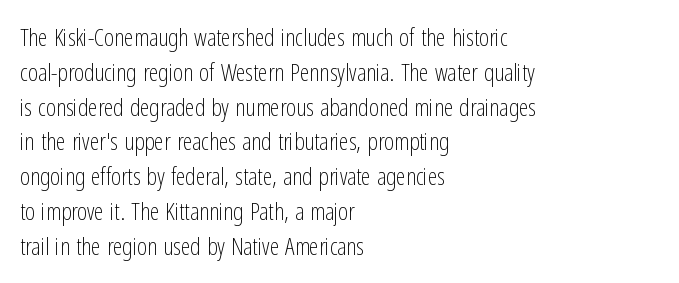
Q: Is the text bold? A: No.
Q: Is the text italic (slanted)? A: No, it is upright.
Q: Is the text underlined? A: No.
Q: How is the paragraph aligned? A: Left-aligned.
Q: Is the spacing between letters normal or unusually wide? A: Normal.
Q: Is the spacing between lines tight, normal or loose? A: Normal.
